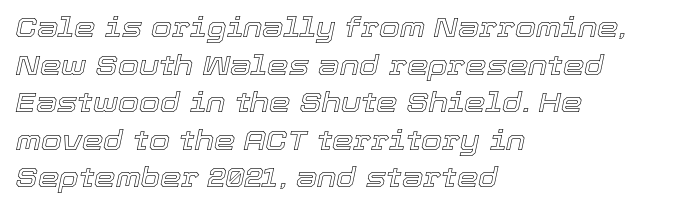
The image shows 27 px text type, italic (leaning right); set left-aligned, normal line spacing (1.39x), normal letter spacing, not underlined.
